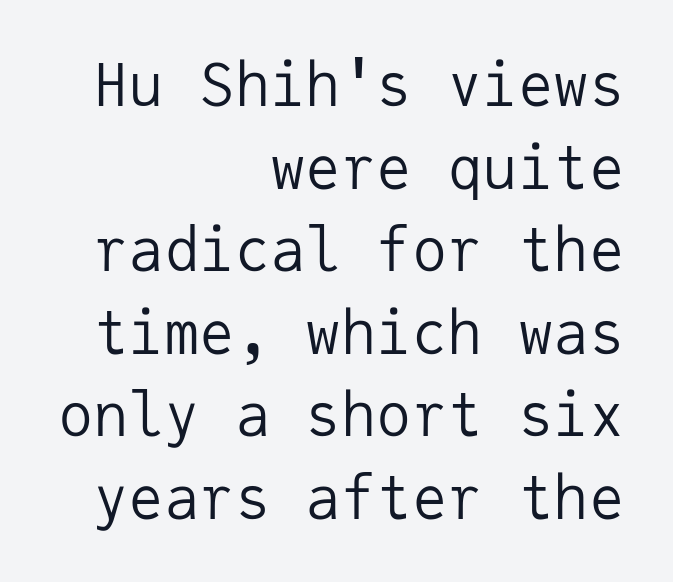
{"serif": "no", "italic": "no", "bold": "no", "weight": "regular", "width": "normal", "stroke_contrast": "low", "x_height": "medium", "monospaced": "yes", "underline": "no", "align": "right", "line_spacing": "normal", "line_spacing_ratio": 1.4, "letter_spacing": "normal", "letter_spacing_em": 0.0, "glyph_px": 59}
